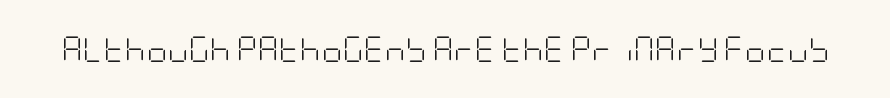
A roman cut, with each character standing at attention. Decoration check: the copy has no underline. The gaps between neighbouring characters are ordinary and unremarkable. Bold? No — there's no thickening of the strokes.
